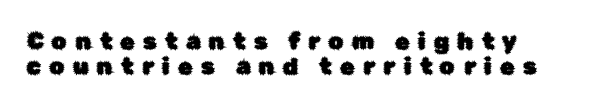
A typesetter would mark this as roman, not italic. Beneath every word, the page is bare. Inter-character spacing is expanded well beyond the font's built-in metrics. Reading down the column, the eye jumps only a short way to each next line.
